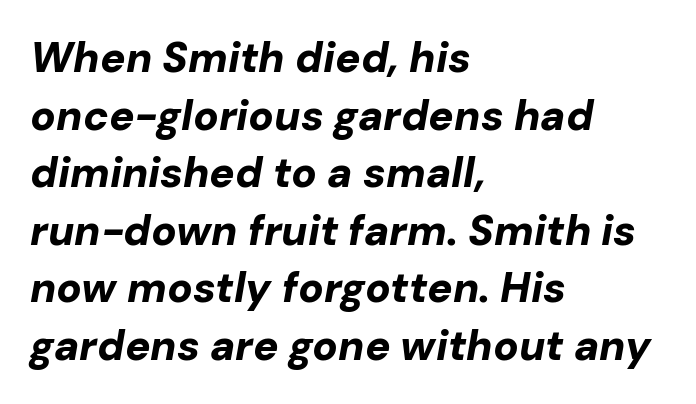
Q: Is the text bold? A: Yes.
Q: Is the text italic (slanted)? A: Yes, it leans right by about 10 degrees.
Q: Is the text underlined? A: No.
Q: How is the paragraph aligned? A: Left-aligned.
Q: Is the spacing between letters normal or unusually wide? A: Normal.
Q: Is the spacing between lines tight, normal or loose? A: Normal.
Q: Width (condensed, normal, or wide)? A: Normal.
Q: Stroke contrast? A: Low.
Q: x-height? A: Medium.
Q: Monospaced? A: No.
